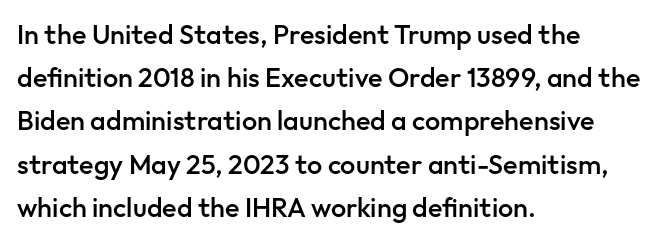
Q: Is the text bold? A: Semi-bold.
Q: Is the text italic (slanted)? A: No, it is upright.
Q: Is the text underlined? A: No.
Q: How is the paragraph aligned? A: Left-aligned.
Q: Is the spacing between letters normal or unusually wide? A: Normal.
Q: Is the spacing between lines tight, normal or loose? A: Normal.
